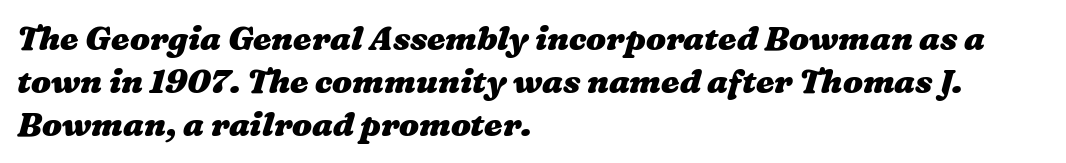
The image shows 33 px heavy, wide type; set left-aligned, normal line spacing (1.31x), normal letter spacing, not underlined; medium stroke contrast and a medium x-height.
